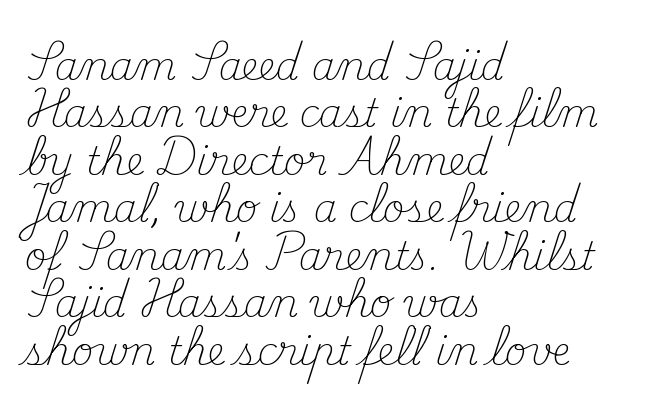
Q: Is the text bold? A: No.
Q: Is the text italic (slanted)? A: Yes.
Q: Is the typeface a serif or a sans-serif typeface? A: Serif.
Q: Is the text underlined? A: No.
Q: How is the paragraph aligned? A: Left-aligned.
Q: Is the spacing between letters normal or unusually wide? A: Normal.
Q: Is the spacing between lines tight, normal or loose? A: Normal.
Q: Width (condensed, normal, or wide)? A: Normal.
Q: Stroke contrast? A: Medium.
Q: x-height? A: Small.
Q: Monospaced? A: No.
